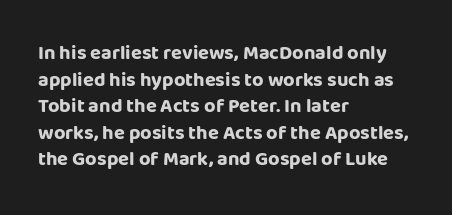
{"italic": "no", "bold": "yes", "underline": "no", "align": "left", "line_spacing": "normal", "line_spacing_ratio": 1.33, "letter_spacing": "normal", "letter_spacing_em": 0.0, "glyph_px": 20}
